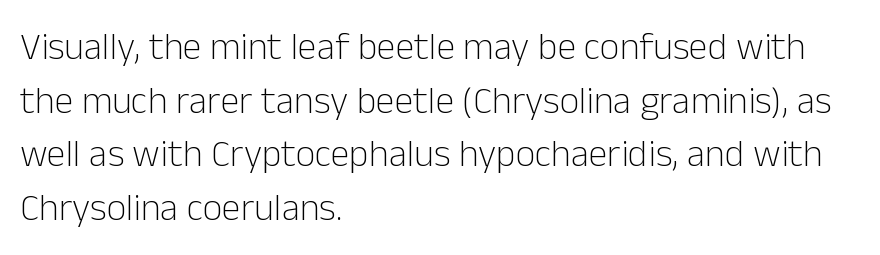
Q: Is the text bold? A: No.
Q: Is the text italic (slanted)? A: No, it is upright.
Q: Is the typeface a serif or a sans-serif typeface? A: Sans-serif.
Q: Is the text underlined? A: No.
Q: How is the paragraph aligned? A: Left-aligned.
Q: Is the spacing between letters normal or unusually wide? A: Normal.
Q: Is the spacing between lines tight, normal or loose? A: Normal.
Q: Width (condensed, normal, or wide)? A: Normal.
Q: Stroke contrast? A: Low.
Q: x-height? A: Medium.
Q: Monospaced? A: No.
